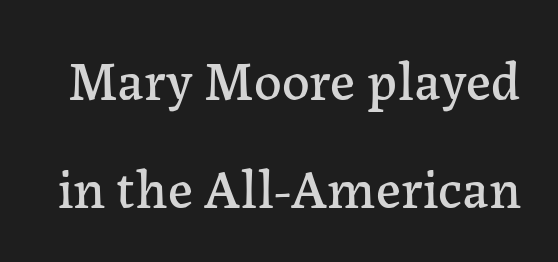
The foot of each line stays bare and open. This rendering leaves character spacing at its baseline value. These lines are rendered in a variable-pitch font. This rendering employs a face with finishing strokes, i.e., a serif. Style check: upright. Notice the wide empty band between every row — that's loose leading.
